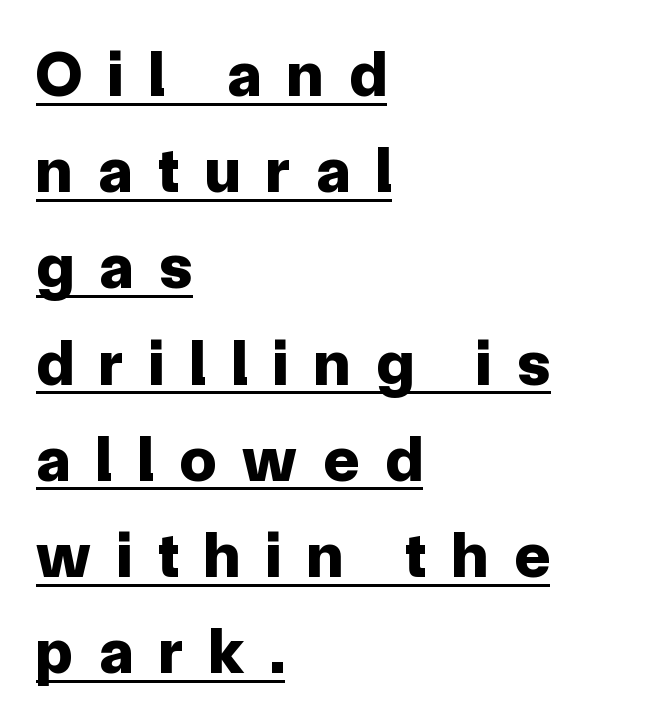
Q: Is the text bold? A: Yes.
Q: Is the text italic (slanted)? A: No, it is upright.
Q: Is the typeface a serif or a sans-serif typeface? A: Sans-serif.
Q: Is the text underlined? A: Yes.
Q: How is the paragraph aligned? A: Left-aligned.
Q: Is the spacing between letters normal or unusually wide? A: Unusually wide.
Q: Is the spacing between lines tight, normal or loose? A: Normal.
Q: Width (condensed, normal, or wide)? A: Normal.
Q: Stroke contrast? A: Low.
Q: x-height? A: Medium.
Q: Monospaced? A: No.
